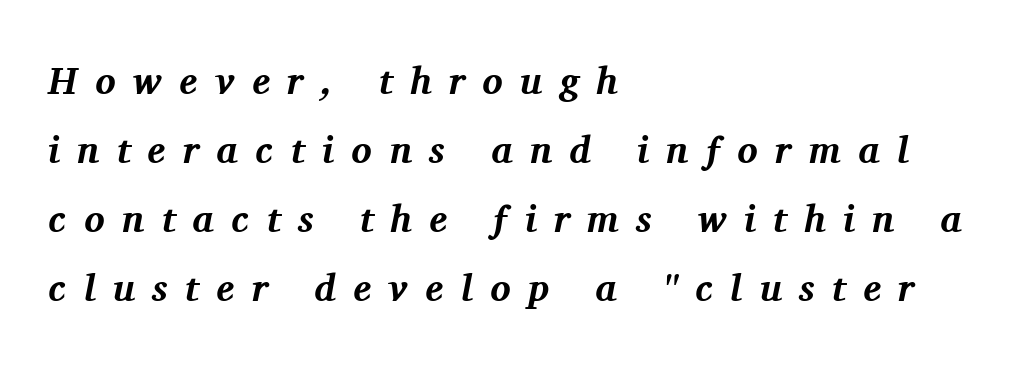
The gap between lines stays unmarked. Is this a fixed-width face? No — the glyphs have proportional, varying widths. Emphasis by weight is at full strength: bold. The letters carry serifs — small finishing strokes at the ends of their stems.
